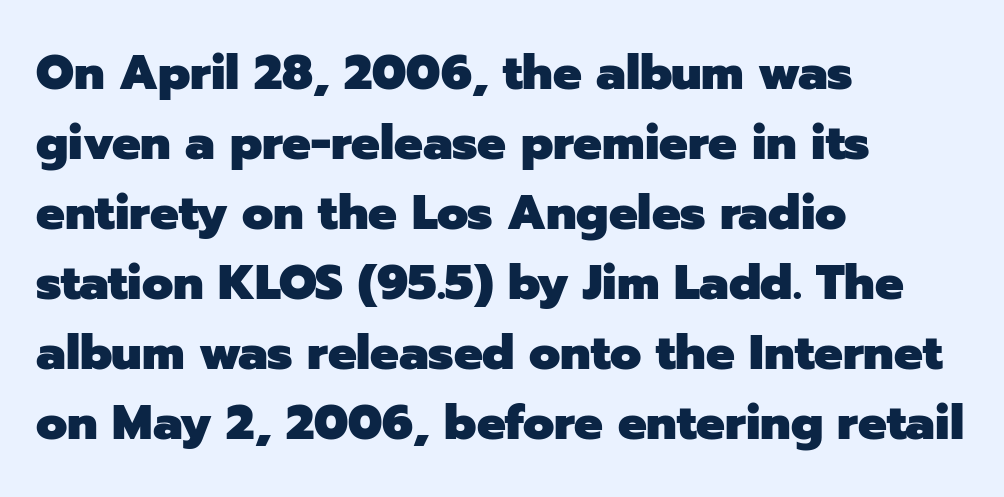
The image shows 48 px heavy sans-serif type, upright; set left-aligned, normal line spacing (1.46x), normal letter spacing, not underlined; low stroke contrast and a medium x-height.
